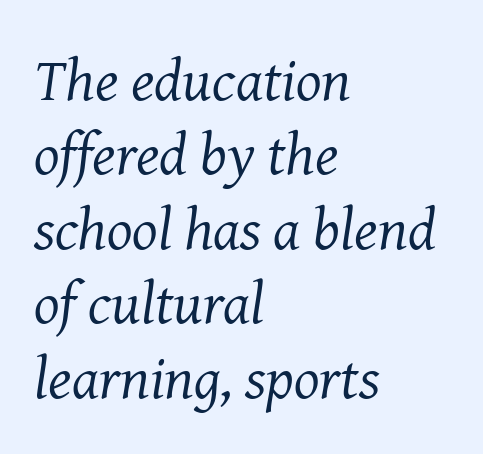
Does the copy run flush right? No — it runs flush left. When letters slant like this, we call the style italic. Unlike a clean sans, this face finishes its strokes with serifs. Anything drawn beneath the words? Only blank space. Nobody touched the tracking dial on this one.
